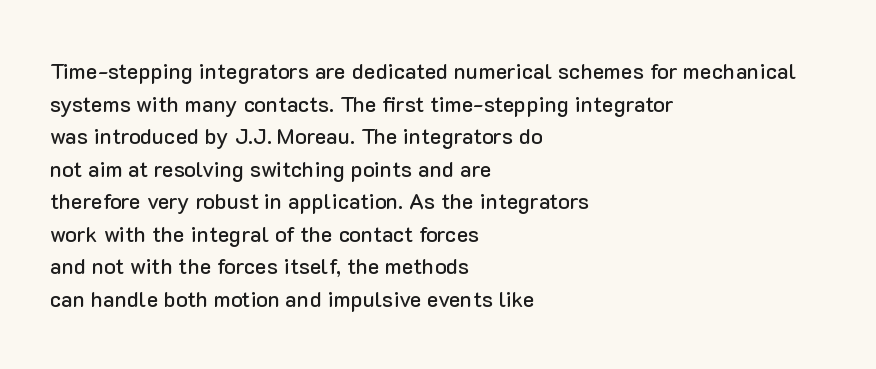
The image shows 22 px text type, upright; set left-aligned, normal line spacing (1.48x), normal letter spacing, not underlined.
